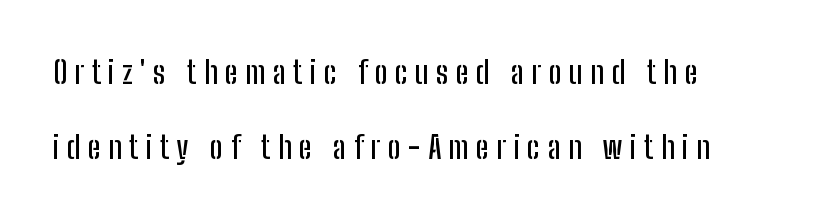
The image shows 31 px condensed sans-serif type, upright; set loose line spacing (2.43x), unusually wide letter spacing (+0.24 em), not underlined; low stroke contrast and a medium x-height.
